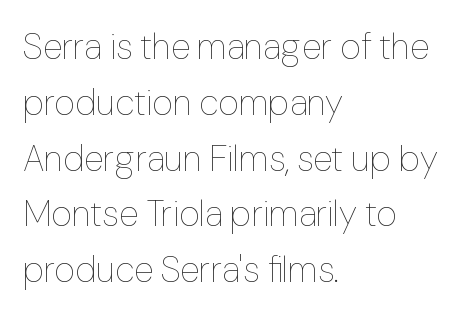
Q: Is the text bold? A: No.
Q: Is the text italic (slanted)? A: No, it is upright.
Q: Is the text underlined? A: No.
Q: How is the paragraph aligned? A: Left-aligned.
Q: Is the spacing between letters normal or unusually wide? A: Normal.
Q: Is the spacing between lines tight, normal or loose? A: Normal.
Q: Width (condensed, normal, or wide)? A: Normal.
Q: Stroke contrast? A: Low.
Q: x-height? A: Medium.
Q: Monospaced? A: No.
